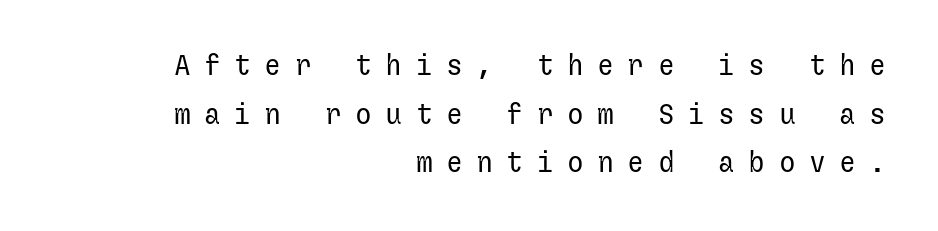
The image shows 28 px regular-weight sans-serif type, upright; set right-aligned, line spacing 1.74x, unusually wide letter spacing (+0.48 em), not underlined; low stroke contrast and a medium x-height.
